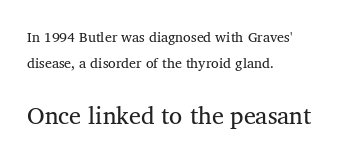
Q: Is the text bold? A: No.
Q: Is the text underlined? A: No.
Q: How is the paragraph aligned? A: Left-aligned.
Q: Is the spacing between letters normal or unusually wide? A: Normal.
Q: Which block of text is set in a larger size, the first (top) or the second (bottom)? A: The second (bottom) one.
